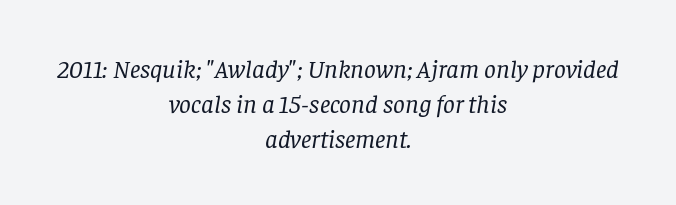
Just letters on the line, the space beneath them empty. Slant detected: the letters are inclined. The compositor balanced each line on the midline. Leading matches the norm, producing a regular column. Is the type heavy? It reads as light-to-regular instead.
